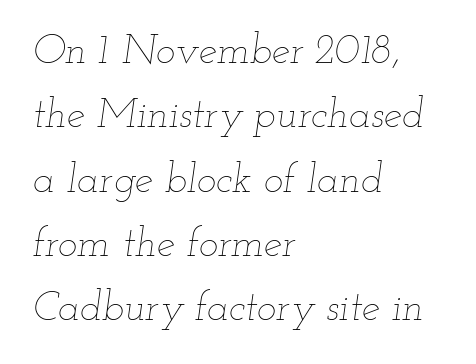
Q: Is the text bold? A: No.
Q: Is the text italic (slanted)? A: Yes, it leans right by about 12 degrees.
Q: Is the text underlined? A: No.
Q: How is the paragraph aligned? A: Left-aligned.
Q: Is the spacing between letters normal or unusually wide? A: Normal.
Q: Is the spacing between lines tight, normal or loose? A: Normal.
Q: Width (condensed, normal, or wide)? A: Wide.
Q: Stroke contrast? A: Low.
Q: x-height? A: Small.
Q: Monospaced? A: No.
